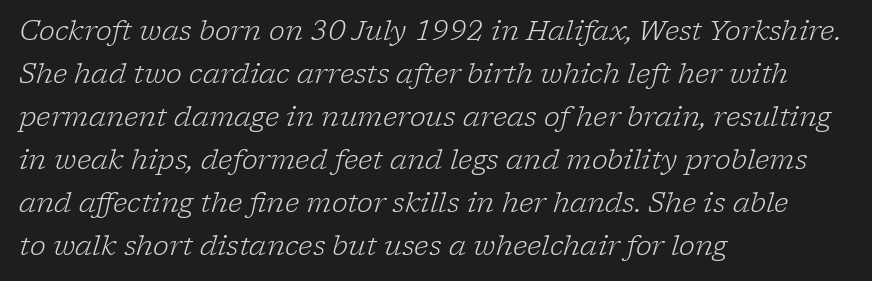
Q: Is the text bold? A: No.
Q: Is the text italic (slanted)? A: Yes, it leans right by about 17 degrees.
Q: Is the text underlined? A: No.
Q: How is the paragraph aligned? A: Left-aligned.
Q: Is the spacing between letters normal or unusually wide? A: Normal.
Q: Is the spacing between lines tight, normal or loose? A: Normal.
